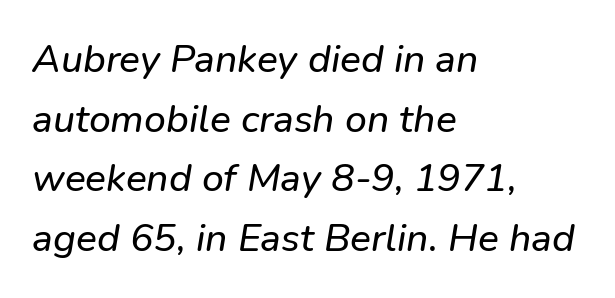
Q: Is the text italic (slanted)? A: Yes, it leans right by about 9 degrees.
Q: Is the text underlined? A: No.
Q: How is the paragraph aligned? A: Left-aligned.
Q: Is the spacing between letters normal or unusually wide? A: Normal.
Q: Is the spacing between lines tight, normal or loose? A: Normal.
Q: Width (condensed, normal, or wide)? A: Normal.
Q: Stroke contrast? A: Low.
Q: x-height? A: Medium.
Q: Monospaced? A: No.
